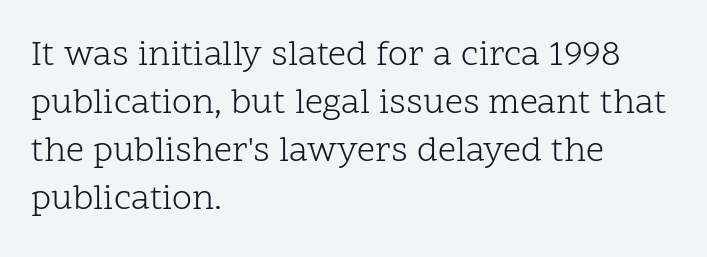
Q: Is the text bold? A: No.
Q: Is the text italic (slanted)? A: No, it is upright.
Q: Is the typeface a serif or a sans-serif typeface? A: Serif.
Q: Is the text underlined? A: No.
Q: How is the paragraph aligned? A: Left-aligned.
Q: Is the spacing between letters normal or unusually wide? A: Normal.
Q: Is the spacing between lines tight, normal or loose? A: Normal.
Q: Width (condensed, normal, or wide)? A: Normal.
Q: Stroke contrast? A: Low.
Q: x-height? A: Medium.
Q: Monospaced? A: No.
